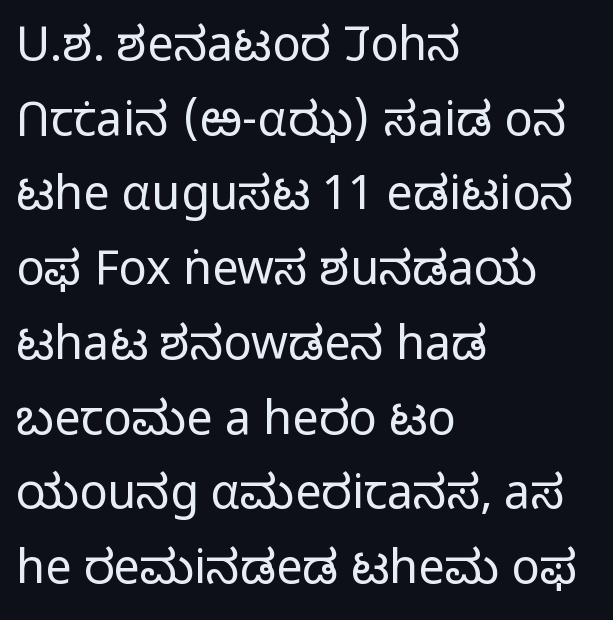
Q: Is the text bold? A: No.
Q: Is the text italic (slanted)? A: No, it is upright.
Q: Is the typeface a serif or a sans-serif typeface? A: Sans-serif.
Q: Is the text underlined? A: No.
Q: How is the paragraph aligned? A: Left-aligned.
Q: Is the spacing between letters normal or unusually wide? A: Normal.
Q: Is the spacing between lines tight, normal or loose? A: Normal.
Q: Width (condensed, normal, or wide)? A: Normal.
Q: Stroke contrast? A: Low.
Q: x-height? A: Medium.
Q: Monospaced? A: No.
